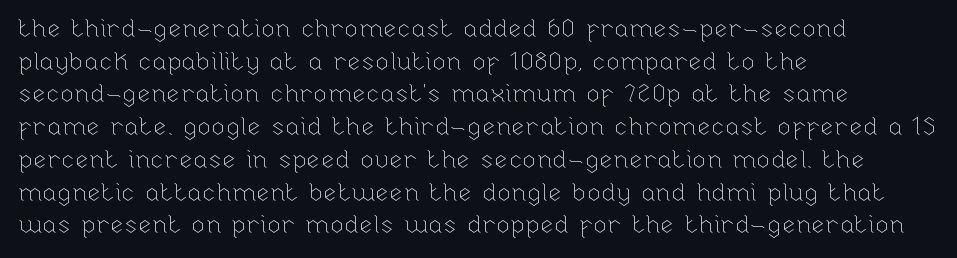
What's the leading like? Ordinary, nothing unusual. The passage shown has conventional tracking throughout. The typography opts for an upright posture over an oblique one. The passage is arranged the way most books set body copy — flush left.
